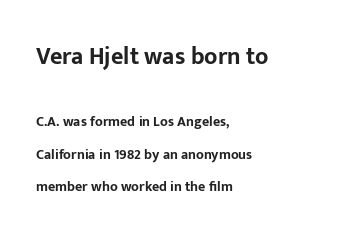
The image shows 24 px bold type, upright; set left-aligned, loose line spacing (2.3x), normal letter spacing, not underlined; the first (top) block is 1.71x larger.
